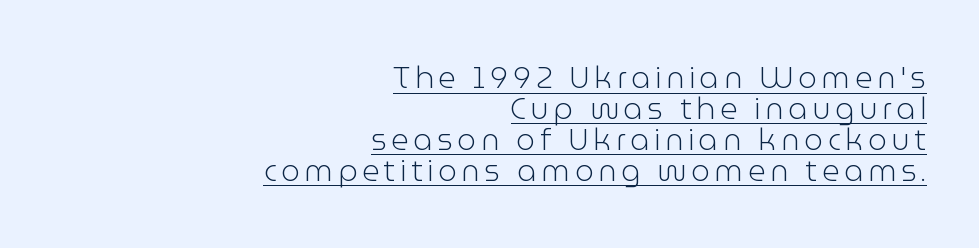
{"serif": "no", "italic": "no", "bold": "no", "weight": "light", "width": "normal", "stroke_contrast": "low", "x_height": "medium", "monospaced": "no", "underline": "yes", "align": "right", "line_spacing": "tight", "line_spacing_ratio": 1.03, "glyph_px": 30}
